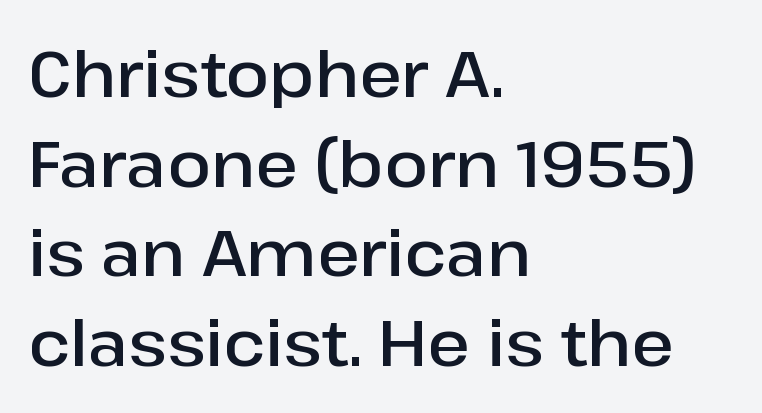
Spacing between characters is what you'd get straight out of the box. Proportional: the letters do not fall into vertical columns. These lines were composed using upright roman letters. Each line starts at the same left margin while the right side varies.
